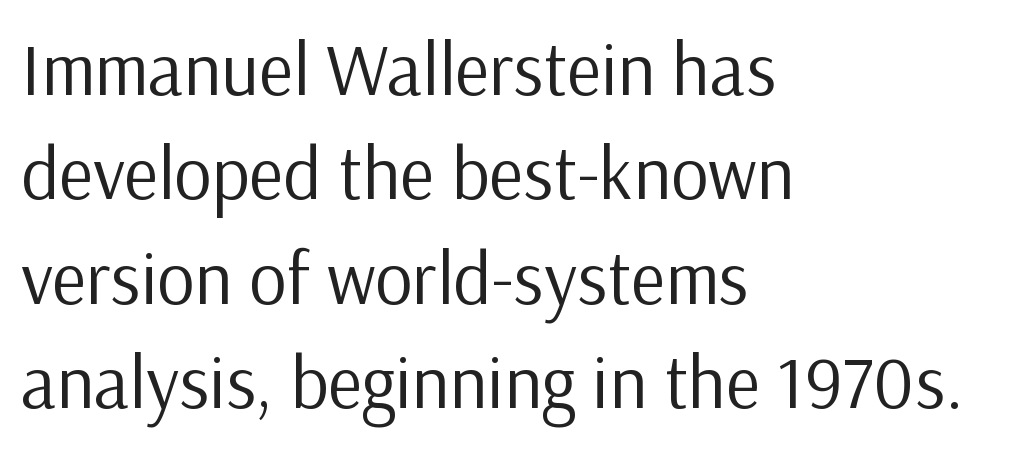
These lines are rendered in a variable-pitch font. The baseline area is clear. Stroke thickness stays within the range of a standard reading face or lighter. The rendering uses a moderate line-height, typical for paragraphs.
